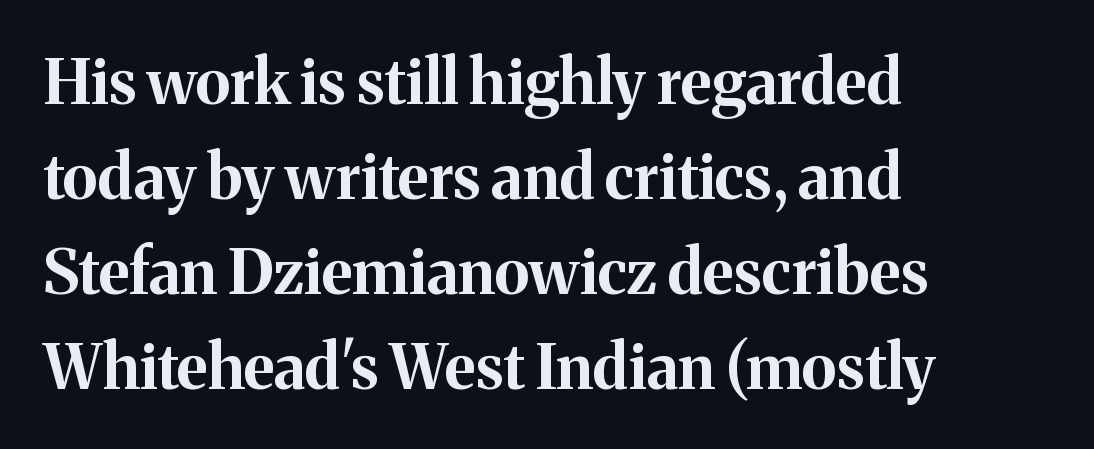
The image shows 62 px bold serif type, upright; set left-aligned, normal line spacing (1.53x), normal letter spacing, not underlined; medium stroke contrast and a medium x-height.
